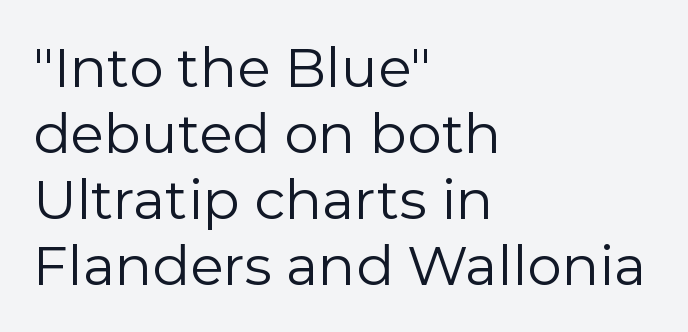
The image shows 55 px regular-weight sans-serif type, upright; set left-aligned, line spacing 1.2x, normal letter spacing, not underlined; low stroke contrast and a medium x-height.
